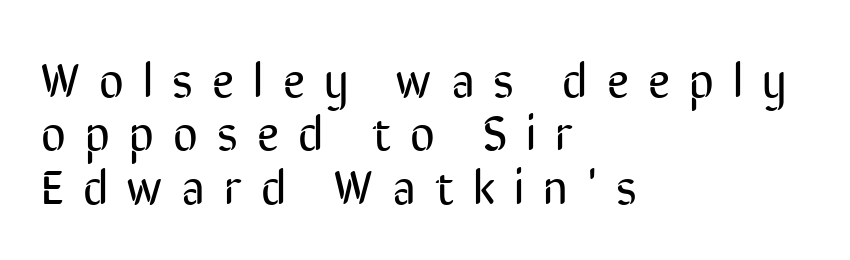
The image shows 48 px regular-weight, condensed sans-serif type, upright; set left-aligned, tight line spacing (1.11x), unusually wide letter spacing (+0.4 em), not underlined; low stroke contrast and a medium x-height.
